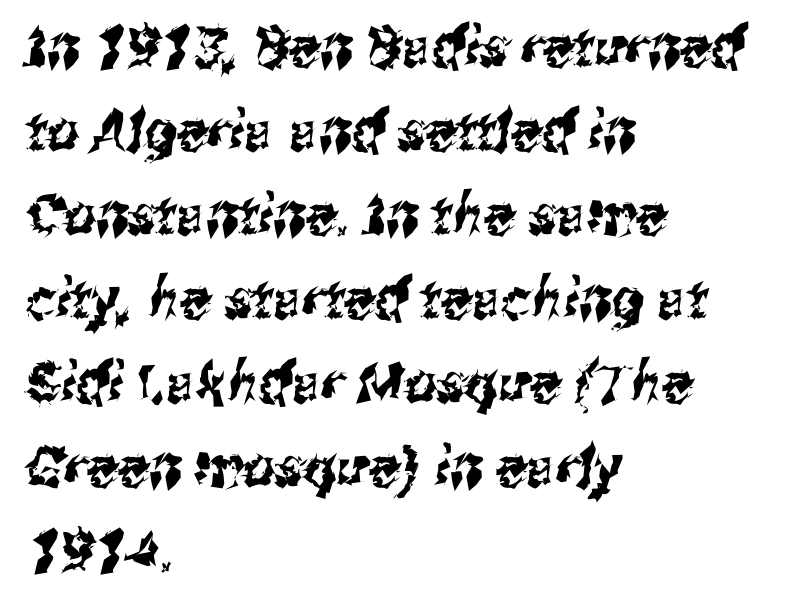
The image shows 56 px condensed sans-serif type; set left-aligned, normal line spacing (1.5x), normal letter spacing, not underlined; medium stroke contrast and a medium x-height.
